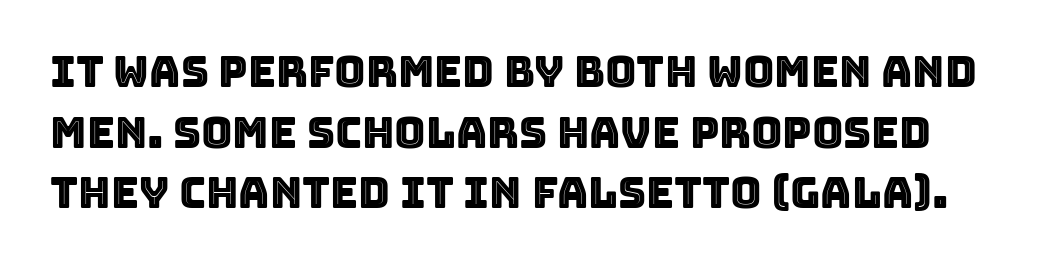
{"italic": "no", "width": "normal", "x_height": "large", "monospaced": "no", "underline": "no", "line_spacing": "normal", "line_spacing_ratio": 1.41, "letter_spacing": "normal", "letter_spacing_em": 0.0, "glyph_px": 43}
